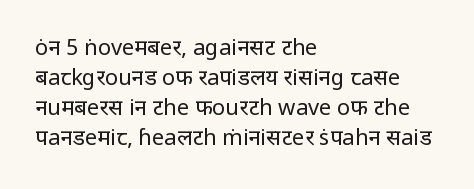
Q: Is the text bold? A: No.
Q: Is the text italic (slanted)? A: No, it is upright.
Q: Is the text underlined? A: No.
Q: How is the paragraph aligned? A: Left-aligned.
Q: Is the spacing between letters normal or unusually wide? A: Normal.
Q: Is the spacing between lines tight, normal or loose? A: Normal.
